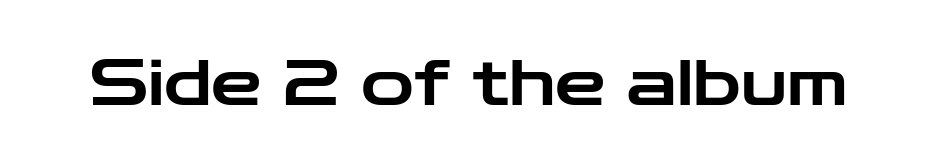
The image shows 64 px wide sans-serif type, upright; set normal letter spacing, not underlined; low stroke contrast and a medium x-height.
